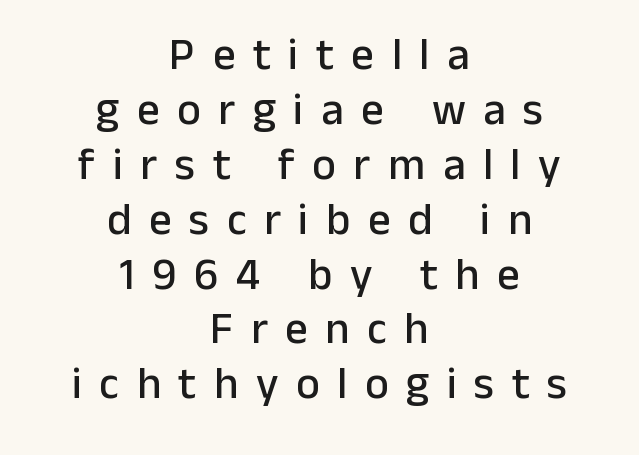
Anything drawn beneath the words? Only blank space. Serif or sans? Sans — the stroke terminals are bare. Tracking value appears strongly positive — letters spread wide. You can tell it's not italic because the verticals are truly vertical. Teacher's note: observe the equal gaps on both sides — that is centered alignment. A typesetter would call this proportional, since set widths differ per character.
